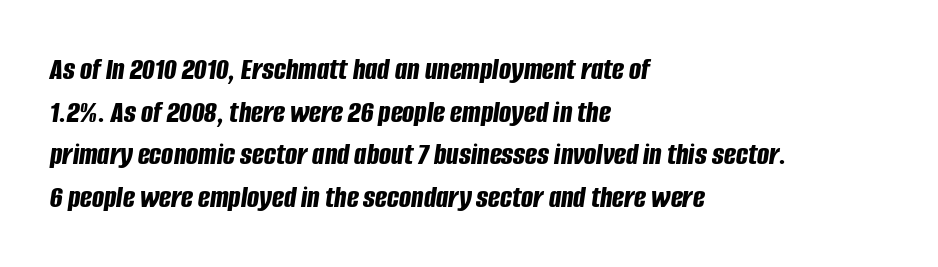
The sample has been set heavy, in full bold. The lines in this sample share a left origin and differ only in where they stop. Looks like regular typesetting: each glyph gets only the width it needs. Nobody touched the tracking dial on this one.
